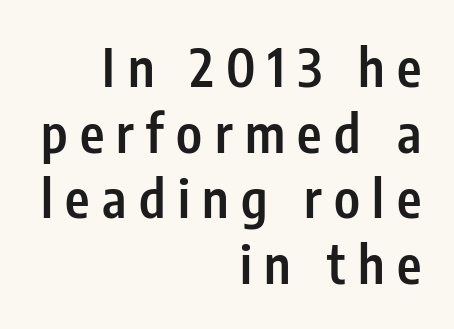
The image shows 52 px semibold, condensed sans-serif type, upright; set right-aligned, normal line spacing (1.26x), unusually wide letter spacing (+0.24 em), not underlined; low stroke contrast and a medium x-height.
